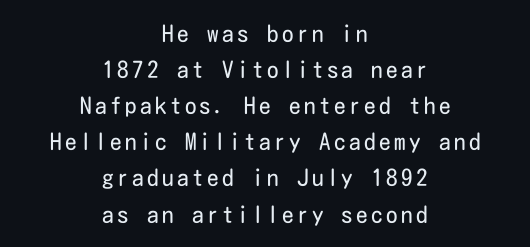
{"italic": "no", "bold": "no", "underline": "no", "align": "center", "line_spacing": "normal", "line_spacing_ratio": 1.57, "glyph_px": 23}
